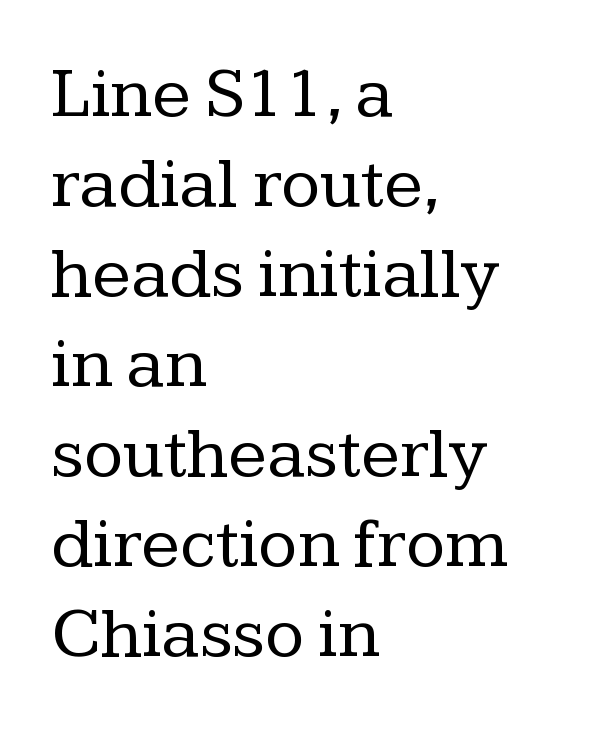
{"serif": "yes", "italic": "no", "bold": "no", "weight": "regular", "width": "normal", "stroke_contrast": "low", "x_height": "medium", "monospaced": "no", "underline": "no", "align": "left", "line_spacing": "normal", "line_spacing_ratio": 1.25, "letter_spacing": "normal", "letter_spacing_em": 0.0, "glyph_px": 72}
